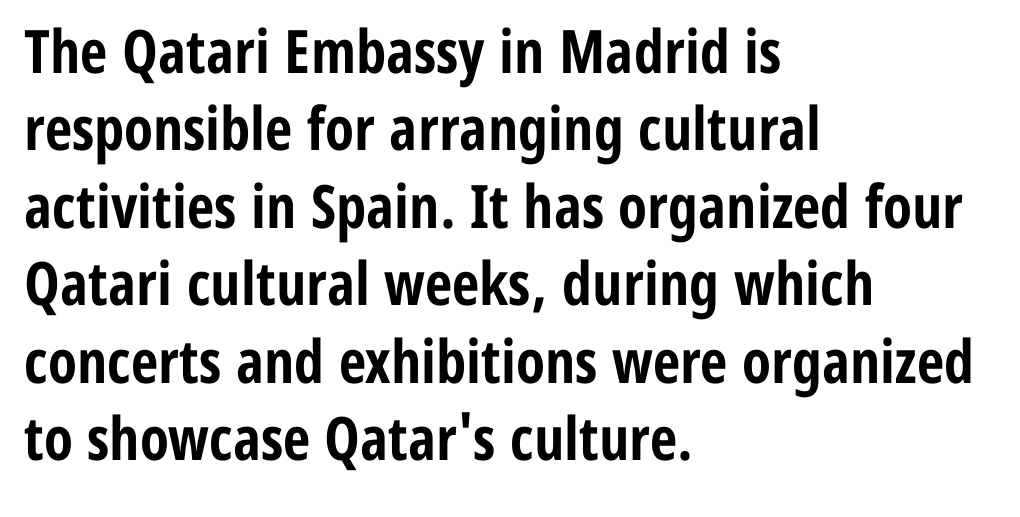
Here the designer chose a conventional face with non-uniform glyph widths. The specimen reads as upright at a glance. Tracking value appears to be zero — textbook default spacing. Every row of glyphs begins at an identical x-position on the left. Letters rest on an invisible, unmarked baseline.
